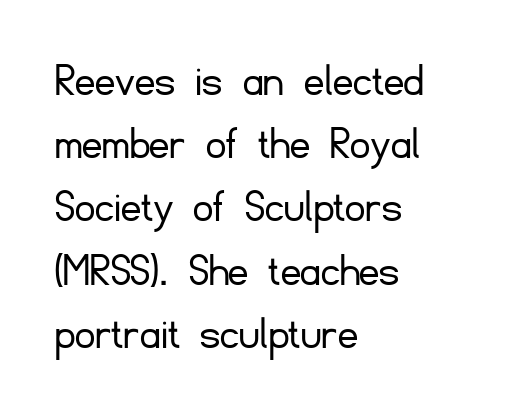
The image shows 49 px light sans-serif type, upright; set left-aligned, normal line spacing (1.29x), normal letter spacing, not underlined; low stroke contrast and a small x-height.
